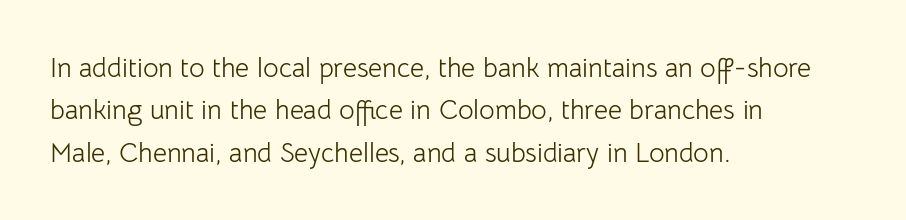
{"italic": "no", "bold": "no", "underline": "no", "align": "left", "line_spacing": "normal", "line_spacing_ratio": 1.57, "letter_spacing": "normal", "letter_spacing_em": 0.0, "glyph_px": 27}
